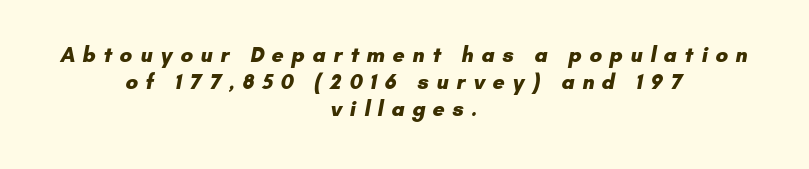
{"bold": "yes", "underline": "no", "align": "center", "line_spacing": "normal", "line_spacing_ratio": 1.29, "letter_spacing": "wide", "letter_spacing_em": 0.36, "glyph_px": 21}
